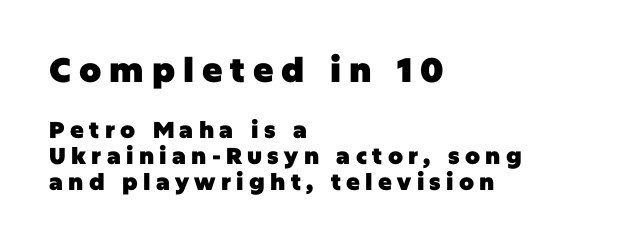
Q: Is the text bold? A: Yes.
Q: Is the text italic (slanted)? A: No, it is upright.
Q: Is the typeface a serif or a sans-serif typeface? A: Sans-serif.
Q: Is the text underlined? A: No.
Q: How is the paragraph aligned? A: Left-aligned.
Q: Is the spacing between letters normal or unusually wide? A: Unusually wide.
Q: Is the spacing between lines tight, normal or loose? A: Tight.
Q: Which block of text is set in a larger size, the first (top) or the second (bottom)? A: The first (top) one.
Q: Width (condensed, normal, or wide)? A: Normal.
Q: Stroke contrast? A: Low.
Q: x-height? A: Large.
Q: Monospaced? A: No.
